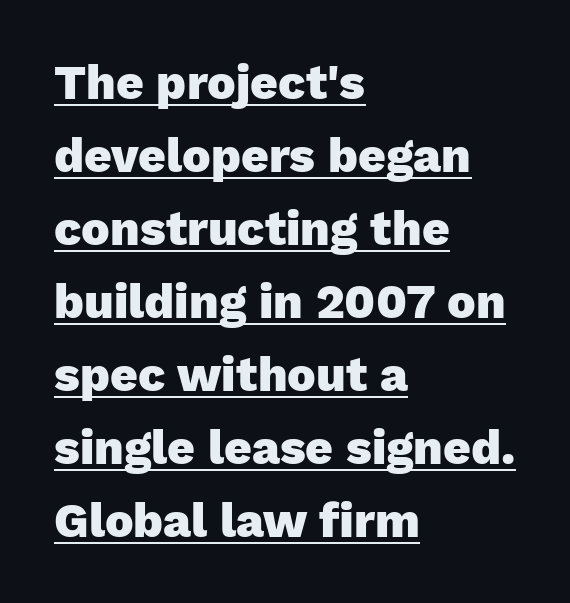
Font category for this specimen: sans-serif. The space between consecutive lines is moderate. The tracking reads as untouched default to a designer's eye. Each letter keeps its own natural width here, so spacing adapts to shape. This sample carries an underscore along the baseline area. A typesetter would mark this as roman, not italic.
